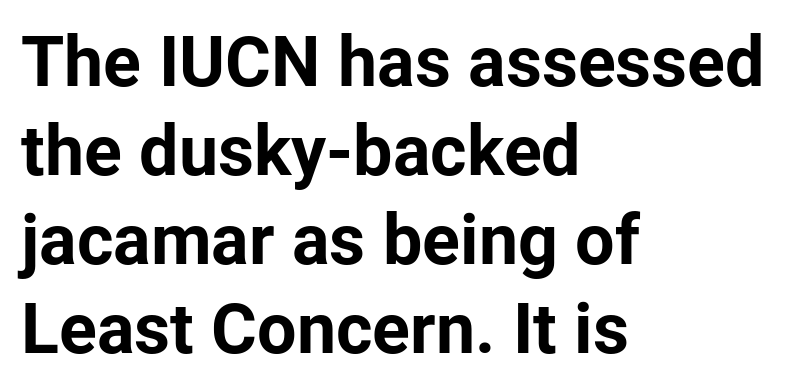
The image shows 70 px bold sans-serif type, upright; set left-aligned, normal line spacing (1.27x), normal letter spacing, not underlined; low stroke contrast and a medium x-height.
